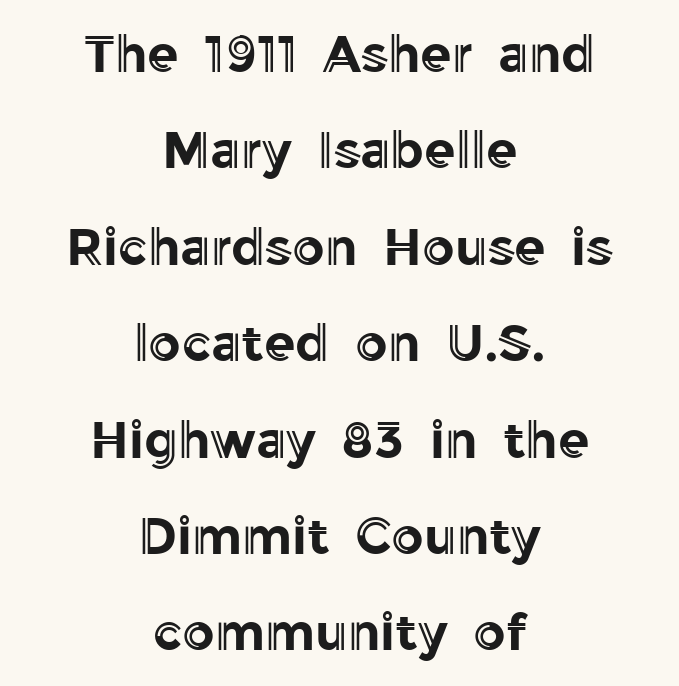
Q: Is the text italic (slanted)? A: No, it is upright.
Q: Is the text underlined? A: No.
Q: How is the paragraph aligned? A: Centered.
Q: Is the spacing between letters normal or unusually wide? A: Normal.
Q: Width (condensed, normal, or wide)? A: Normal.
Q: x-height? A: Medium.
Q: Monospaced? A: No.
